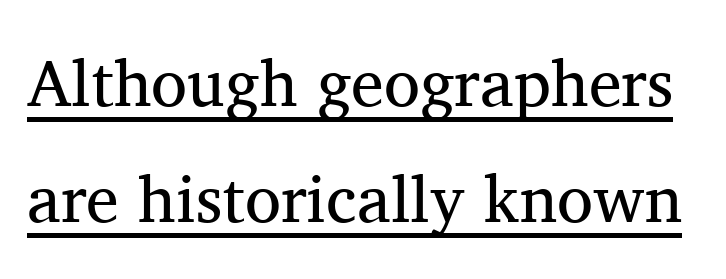
Letterform terminals end in serifs throughout the passage. Do the characters align in a grid? No, the font is proportional. The letters sit at their default tracking, neither squeezed nor spread. Vertical stems look standard width or narrower in stroke. The typesetter has applied underlining to the passage shown.
